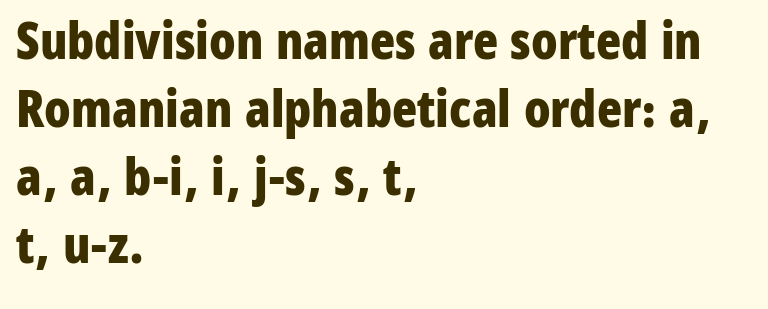
The image shows 52 px bold, condensed sans-serif type, upright; set left-aligned, normal line spacing (1.31x), normal letter spacing, not underlined; low stroke contrast and a medium x-height.
